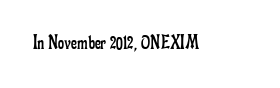
The image shows 21 px text type, upright; set normal letter spacing, not underlined.
